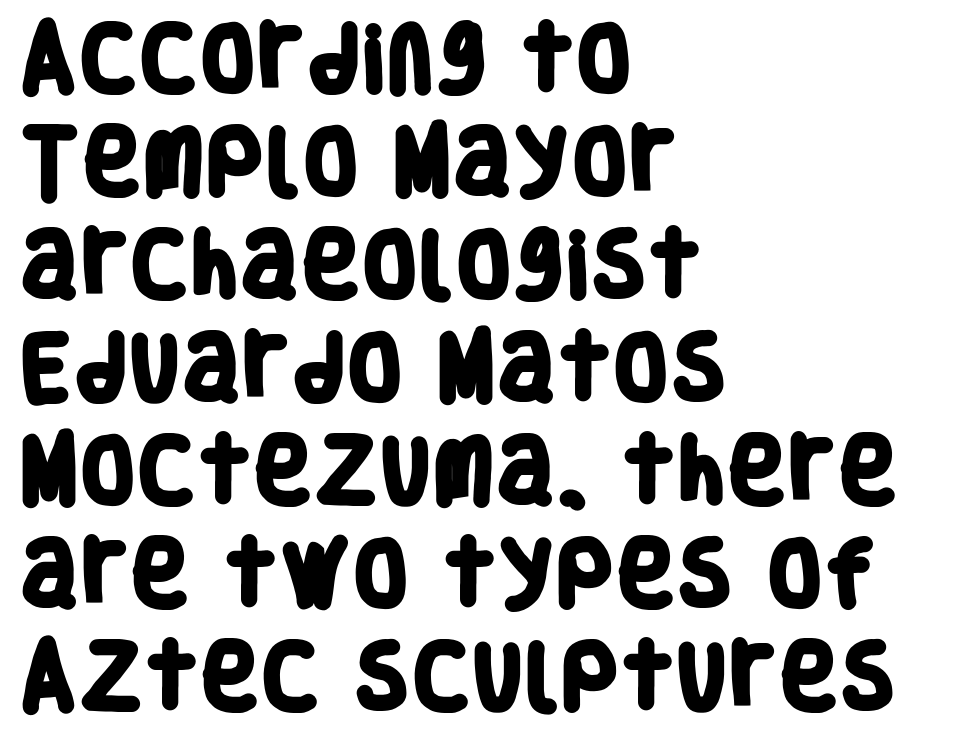
Q: Is the text bold? A: Yes.
Q: Is the typeface a serif or a sans-serif typeface? A: Sans-serif.
Q: Is the text underlined? A: No.
Q: How is the paragraph aligned? A: Left-aligned.
Q: Is the spacing between letters normal or unusually wide? A: Normal.
Q: Is the spacing between lines tight, normal or loose? A: Normal.
Q: Width (condensed, normal, or wide)? A: Condensed.
Q: Stroke contrast? A: Low.
Q: x-height? A: Large.
Q: Monospaced? A: No.
